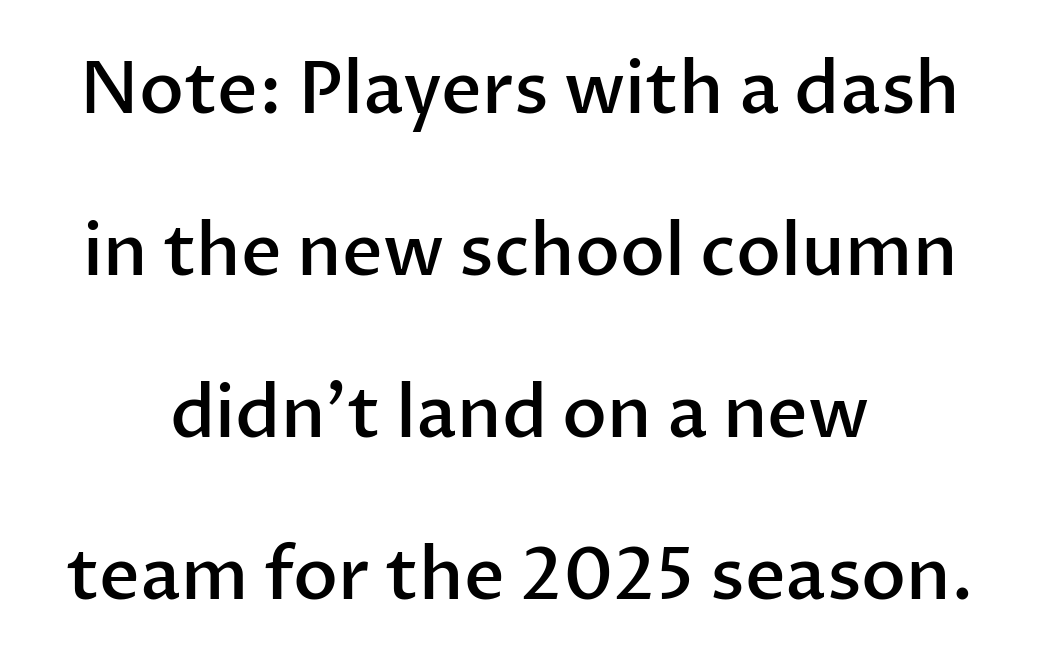
Teacher's note: observe the equal gaps on both sides — that is centered alignment. Stroke terminals: plain, sans-serif. The type is set solid horizontally, with unmodified tracking. Posture: straight, roman, zero tilt. Is this a fixed-width face? No — the glyphs have proportional, varying widths.
